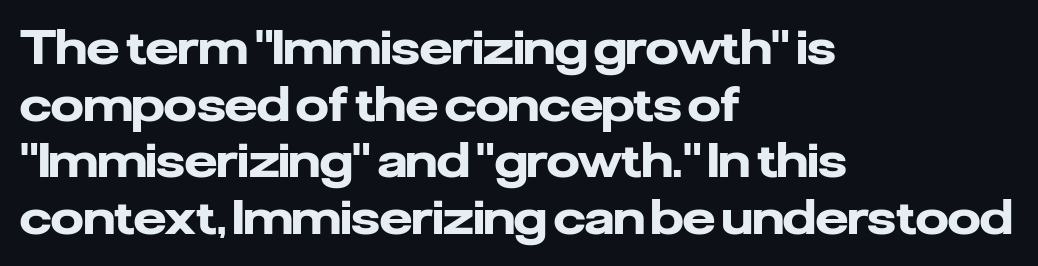
The image shows 46 px heavy sans-serif type, upright; set left-aligned, line spacing 1.23x, normal letter spacing, not underlined; low stroke contrast and a medium x-height.
